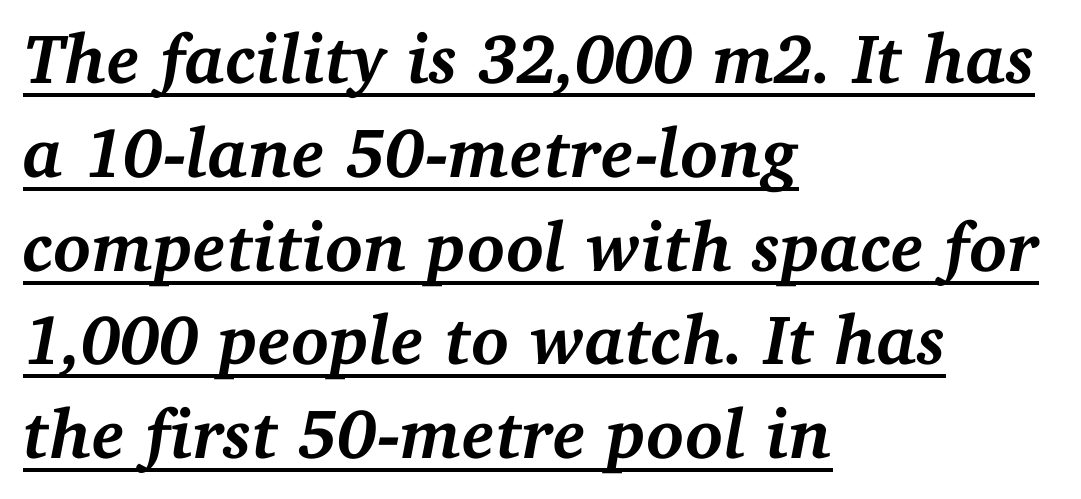
Typesetter's note: full bold, strokes at maximum text heaviness. Underlining? Definitely there. When letters slant like this, we call the style italic. The face used here is proportionally spaced, like ordinary book or web type. Observe the serifs anchoring each vertical stroke in this sample.
